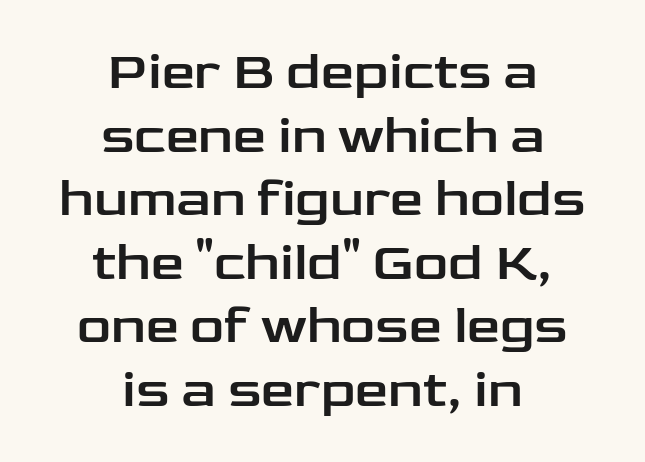
{"serif": "no", "italic": "no", "width": "wide", "stroke_contrast": "low", "x_height": "medium", "monospaced": "no", "underline": "no", "align": "center", "line_spacing_ratio": 1.2, "letter_spacing": "normal", "letter_spacing_em": 0.0, "glyph_px": 53}
